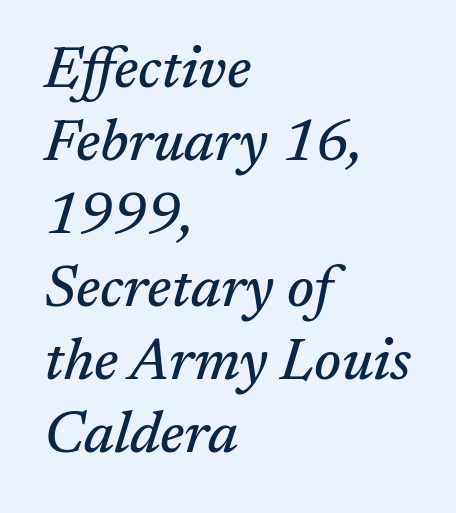
Q: Is the text italic (slanted)? A: Yes, it leans right by about 17 degrees.
Q: Is the typeface a serif or a sans-serif typeface? A: Serif.
Q: Is the text underlined? A: No.
Q: How is the paragraph aligned? A: Left-aligned.
Q: Is the spacing between letters normal or unusually wide? A: Normal.
Q: Is the spacing between lines tight, normal or loose? A: Normal.
Q: Width (condensed, normal, or wide)? A: Normal.
Q: Stroke contrast? A: Medium.
Q: x-height? A: Medium.
Q: Monospaced? A: No.
